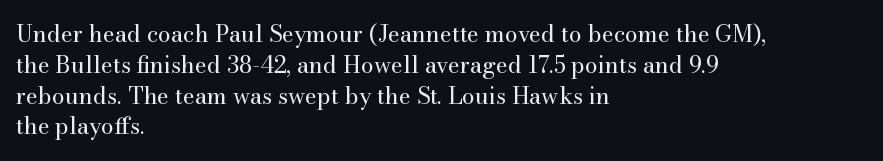
{"italic": "no", "bold": "no", "underline": "no", "align": "left", "line_spacing": "normal", "line_spacing_ratio": 1.34, "letter_spacing": "normal", "letter_spacing_em": 0.0, "glyph_px": 23}
